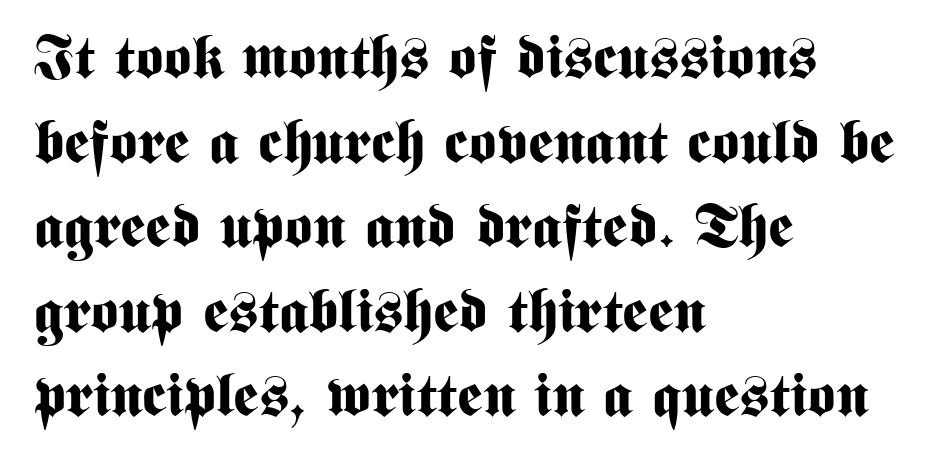
{"serif": "no", "italic": "no", "bold": "yes", "weight": "bold", "width": "condensed", "stroke_contrast": "medium", "x_height": "medium", "monospaced": "no", "underline": "no", "align": "left", "line_spacing": "normal", "line_spacing_ratio": 1.41, "letter_spacing": "normal", "letter_spacing_em": 0.0, "glyph_px": 60}
